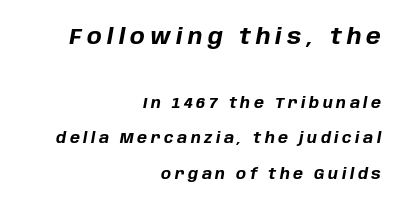
The image shows 22 px bold type, italic (leaning right); set right-aligned, loose line spacing (2.37x), unusually wide letter spacing (+0.24 em), not underlined; the first (top) block is 1.47x larger.
